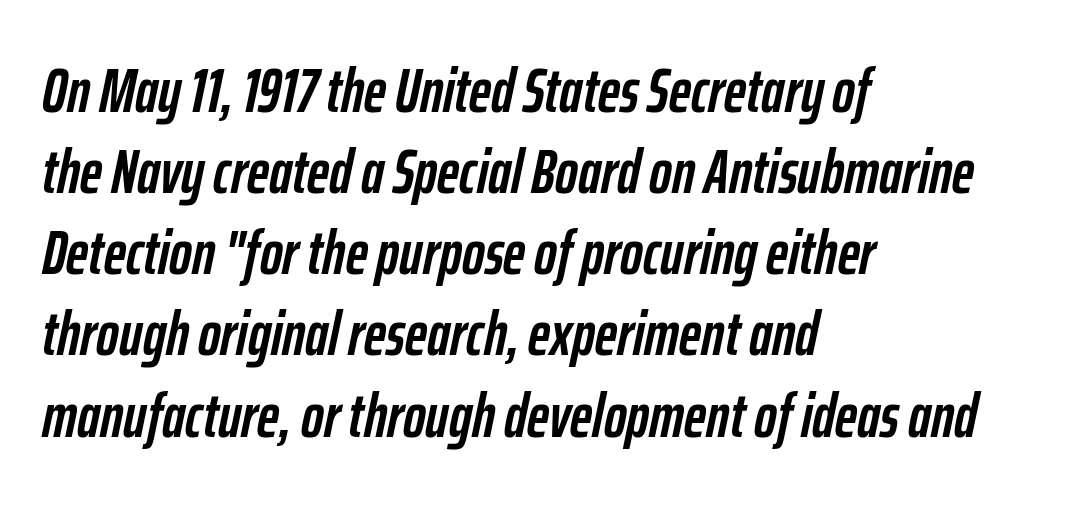
Q: Is the text bold? A: Yes.
Q: Is the text italic (slanted)? A: Yes, it leans right by about 12 degrees.
Q: Is the text underlined? A: No.
Q: How is the paragraph aligned? A: Left-aligned.
Q: Is the spacing between letters normal or unusually wide? A: Normal.
Q: Is the spacing between lines tight, normal or loose? A: Normal.
Q: Width (condensed, normal, or wide)? A: Condensed.
Q: Stroke contrast? A: Low.
Q: x-height? A: Medium.
Q: Monospaced? A: No.
